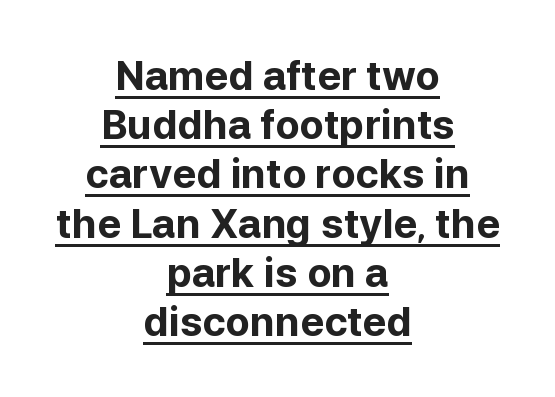
{"serif": "no", "italic": "no", "bold": "yes", "weight": "bold", "width": "normal", "stroke_contrast": "low", "x_height": "medium", "monospaced": "no", "underline": "yes", "align": "center", "line_spacing_ratio": 1.23, "letter_spacing": "normal", "letter_spacing_em": 0.0, "glyph_px": 40}
